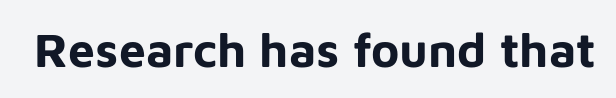
{"serif": "no", "italic": "no", "bold": "yes", "weight": "bold", "width": "normal", "stroke_contrast": "low", "x_height": "medium", "monospaced": "no", "underline": "no", "letter_spacing": "normal", "letter_spacing_em": 0.0, "glyph_px": 48}
